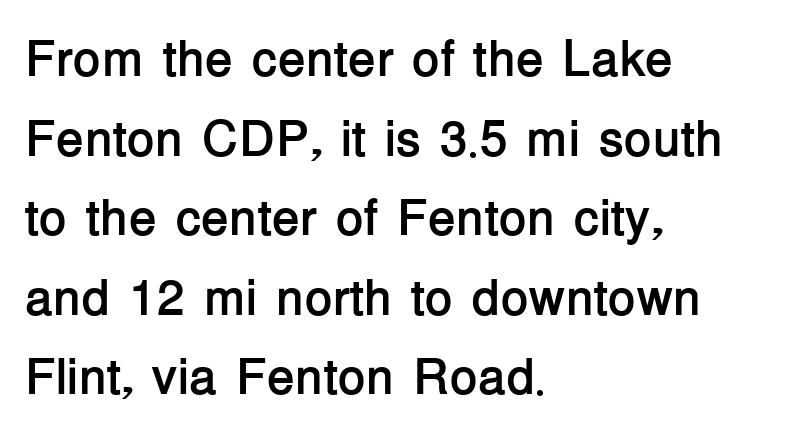
Q: Is the text bold? A: Yes.
Q: Is the text italic (slanted)? A: No, it is upright.
Q: Is the typeface a serif or a sans-serif typeface? A: Sans-serif.
Q: Is the text underlined? A: No.
Q: How is the paragraph aligned? A: Left-aligned.
Q: Is the spacing between letters normal or unusually wide? A: Normal.
Q: Is the spacing between lines tight, normal or loose? A: Normal.
Q: Width (condensed, normal, or wide)? A: Normal.
Q: Stroke contrast? A: Low.
Q: x-height? A: Medium.
Q: Monospaced? A: No.
